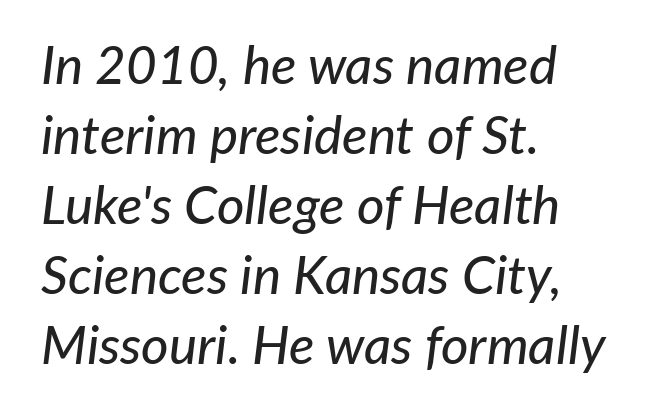
{"italic": "yes", "lean": "right", "slant_degrees": 7, "width": "normal", "stroke_contrast": "low", "x_height": "medium", "monospaced": "no", "underline": "no", "align": "left", "line_spacing": "normal", "line_spacing_ratio": 1.32, "letter_spacing": "normal", "letter_spacing_em": 0.0, "glyph_px": 53}
